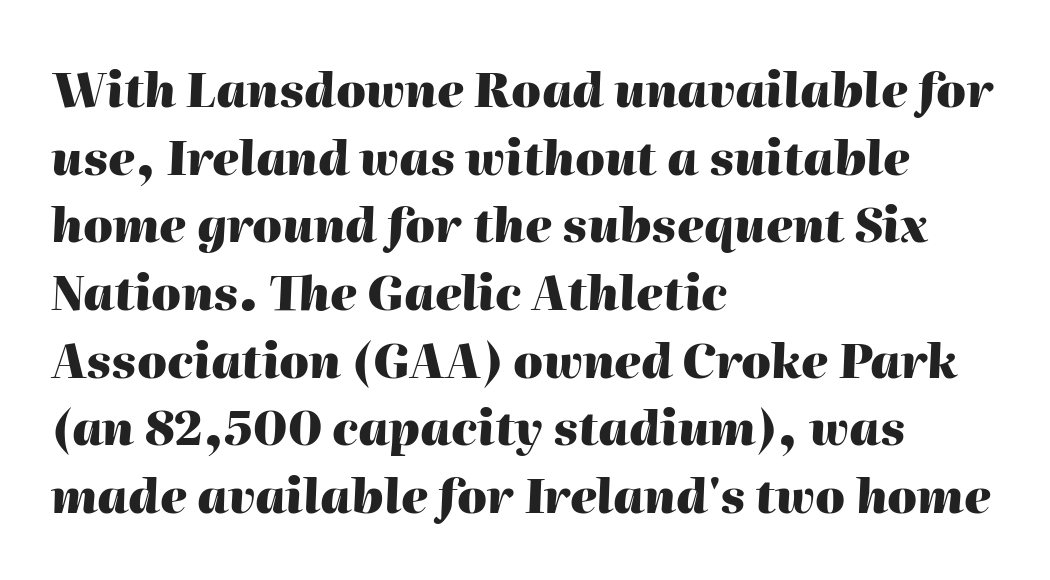
The rag falls on the right side of this text block. Looks like regular typesetting: each glyph gets only the width it needs. Style check: oblique. What's the leading like? Ordinary, nothing unusual.
